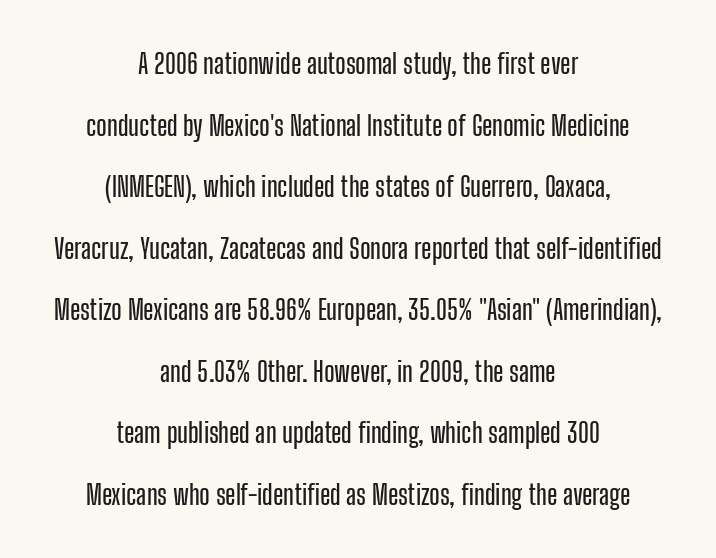
Q: Is the text italic (slanted)? A: No, it is upright.
Q: Is the text underlined? A: No.
Q: How is the paragraph aligned? A: Centered.
Q: Is the spacing between letters normal or unusually wide? A: Normal.
Q: Is the spacing between lines tight, normal or loose? A: Loose.
